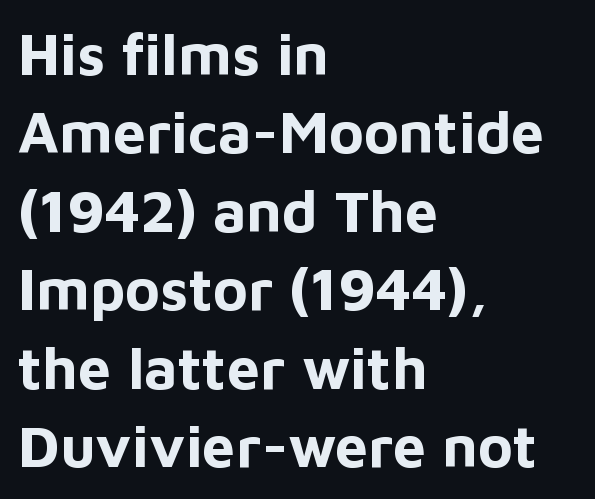
{"serif": "no", "italic": "no", "bold": "yes", "weight": "bold", "width": "normal", "stroke_contrast": "low", "x_height": "medium", "monospaced": "no", "underline": "no", "align": "left", "line_spacing": "normal", "line_spacing_ratio": 1.33, "letter_spacing": "normal", "letter_spacing_em": 0.0, "glyph_px": 59}
